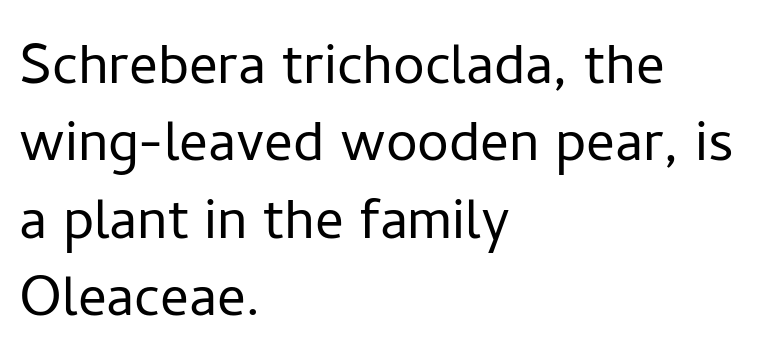
Q: Is the text bold? A: No.
Q: Is the text italic (slanted)? A: No, it is upright.
Q: Is the typeface a serif or a sans-serif typeface? A: Sans-serif.
Q: Is the text underlined? A: No.
Q: How is the paragraph aligned? A: Left-aligned.
Q: Is the spacing between letters normal or unusually wide? A: Normal.
Q: Is the spacing between lines tight, normal or loose? A: Tight.
Q: Width (condensed, normal, or wide)? A: Normal.
Q: Stroke contrast? A: Low.
Q: x-height? A: Medium.
Q: Monospaced? A: No.
